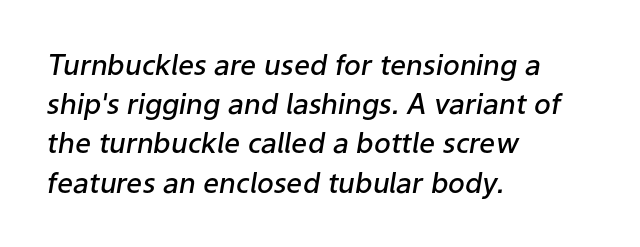
The image shows 28 px semibold type, italic (leaning right); set left-aligned, normal line spacing (1.4x), normal letter spacing, not underlined; low stroke contrast and a medium x-height.
